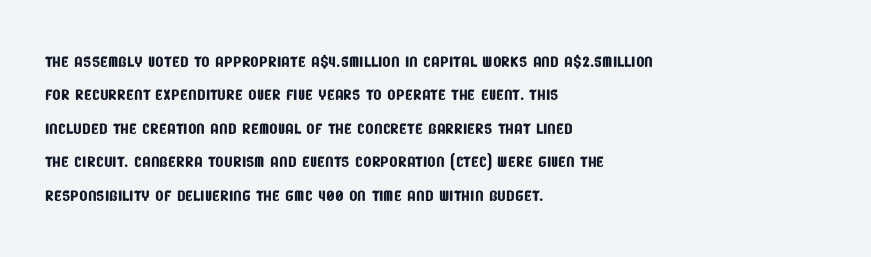
{"underline": "no", "align": "left", "line_spacing": "normal", "line_spacing_ratio": 1.52, "letter_spacing": "normal", "letter_spacing_em": 0.0, "glyph_px": 22}
